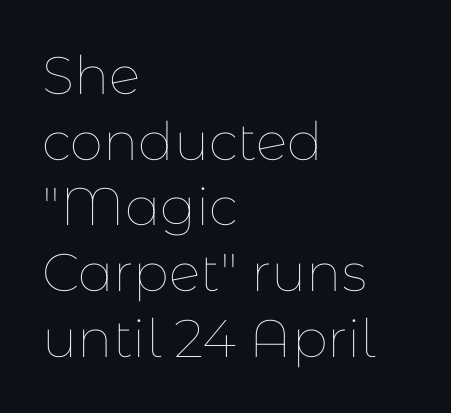
The image shows 53 px thin type, upright; set left-aligned, line spacing 1.24x, normal letter spacing, not underlined; low stroke contrast and a medium x-height.
